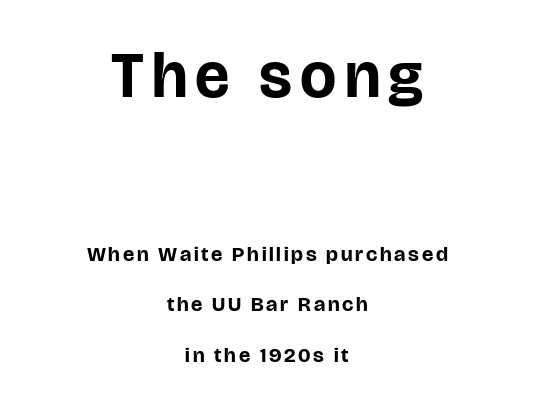
The sample has been set heavy, in full bold. The vertical gap from one line to the next is large. Beneath every word, the page is bare. Vertical strokes here are truly vertical. Here the designer chose a conventional face with non-uniform glyph widths. These lines are centered, leaving both edges ragged.
